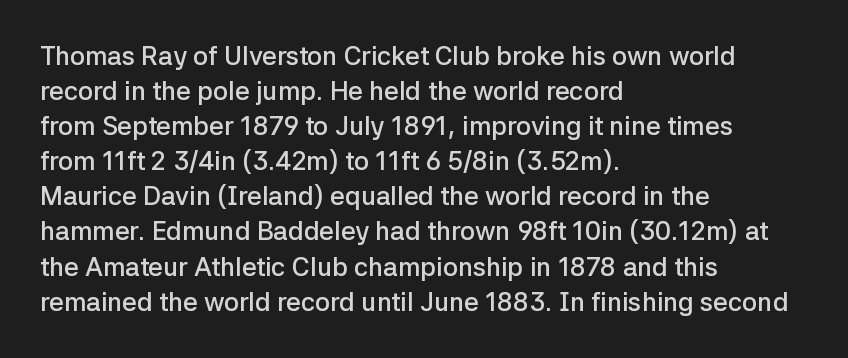
Q: Is the text bold? A: Semi-bold.
Q: Is the text italic (slanted)? A: No, it is upright.
Q: Is the text underlined? A: No.
Q: How is the paragraph aligned? A: Left-aligned.
Q: Is the spacing between letters normal or unusually wide? A: Normal.
Q: Is the spacing between lines tight, normal or loose? A: Normal.
